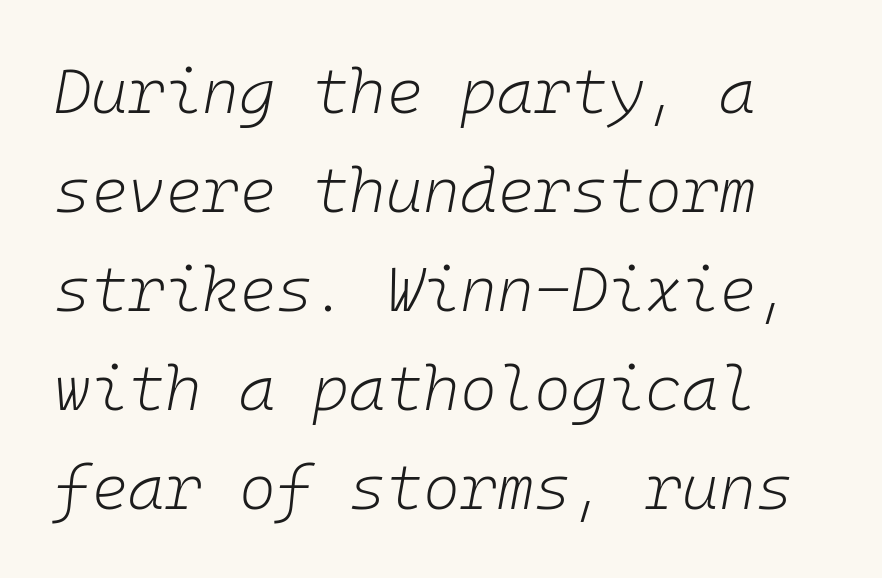
Q: Is the text bold? A: No.
Q: Is the text italic (slanted)? A: Yes, it leans right by about 10 degrees.
Q: Is the text underlined? A: No.
Q: Is the spacing between letters normal or unusually wide? A: Normal.
Q: Is the spacing between lines tight, normal or loose? A: Normal.
Q: Width (condensed, normal, or wide)? A: Normal.
Q: Stroke contrast? A: Low.
Q: x-height? A: Medium.
Q: Monospaced? A: Yes.
